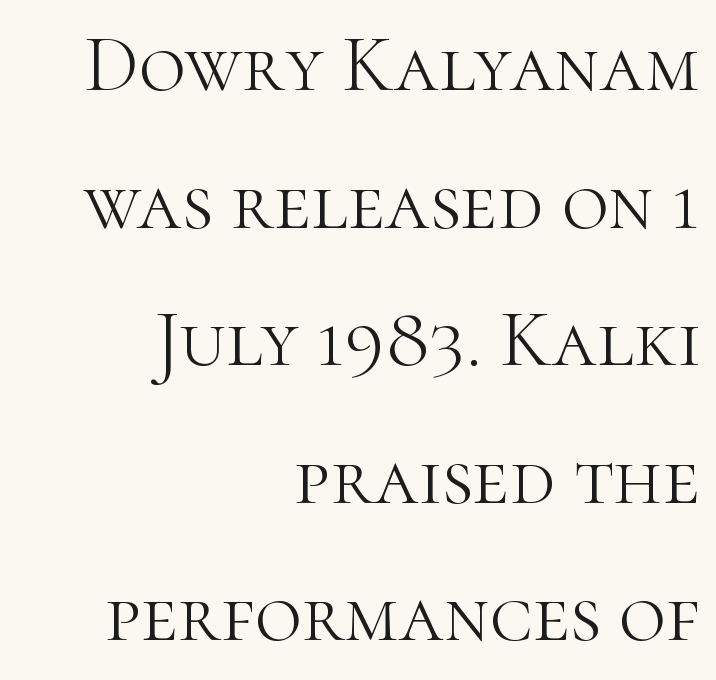
The image shows 80 px light serif type, upright; set right-aligned, line spacing 1.72x, normal letter spacing, not underlined; high stroke contrast and a medium x-height.
